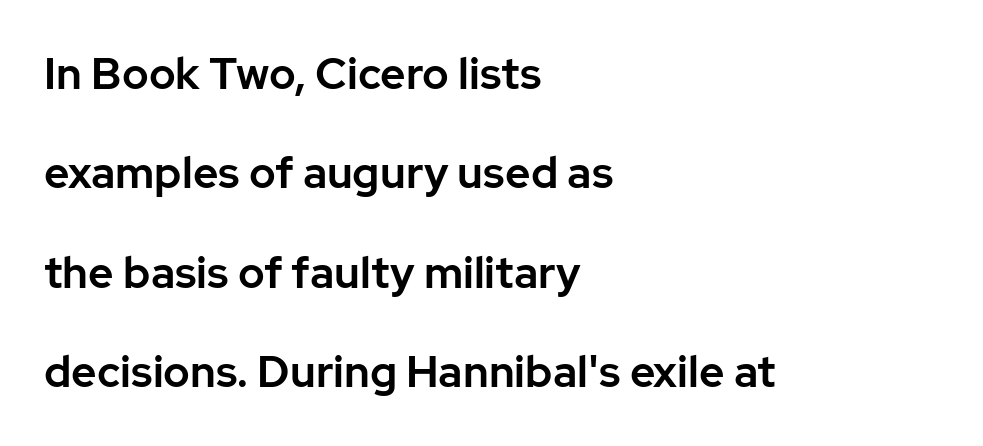
The area under the type is left untouched. Serifs: no, the terminals of the letterforms are clean. You could fit nearly another row in the gap between these rows. Think of a printed novel: that variable character pitch is what you see here. Notice how the passage keeps a crisp vertical edge on the left only. Unlike italic type, these characters show no tilt at all.
